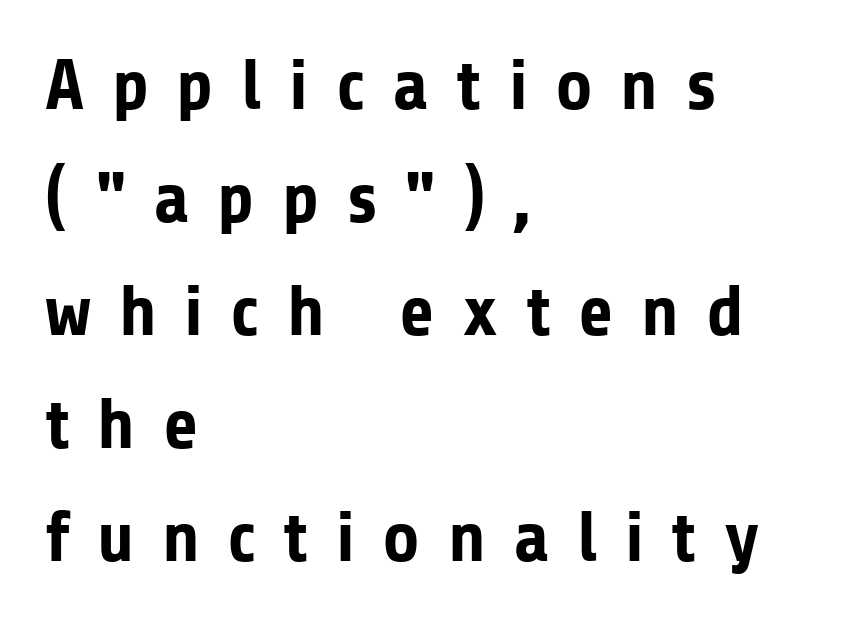
{"serif": "no", "italic": "no", "bold": "yes", "weight": "bold", "width": "normal", "stroke_contrast": "low", "x_height": "medium", "monospaced": "no", "underline": "no", "align": "left", "line_spacing": "normal", "line_spacing_ratio": 1.57, "letter_spacing": "wide", "letter_spacing_em": 0.38, "glyph_px": 72}
